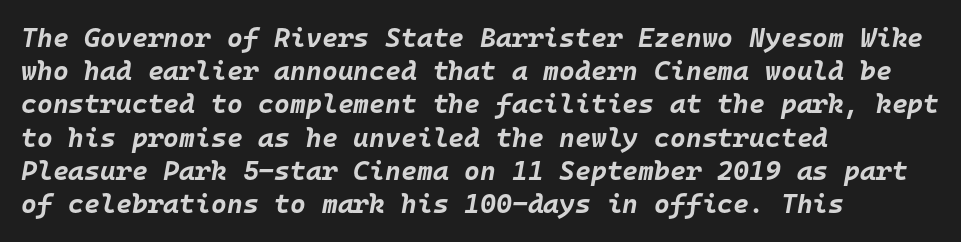
The image shows 27 px bold type, italic (leaning right); set left-aligned, line spacing 1.23x, normal letter spacing, not underlined.
